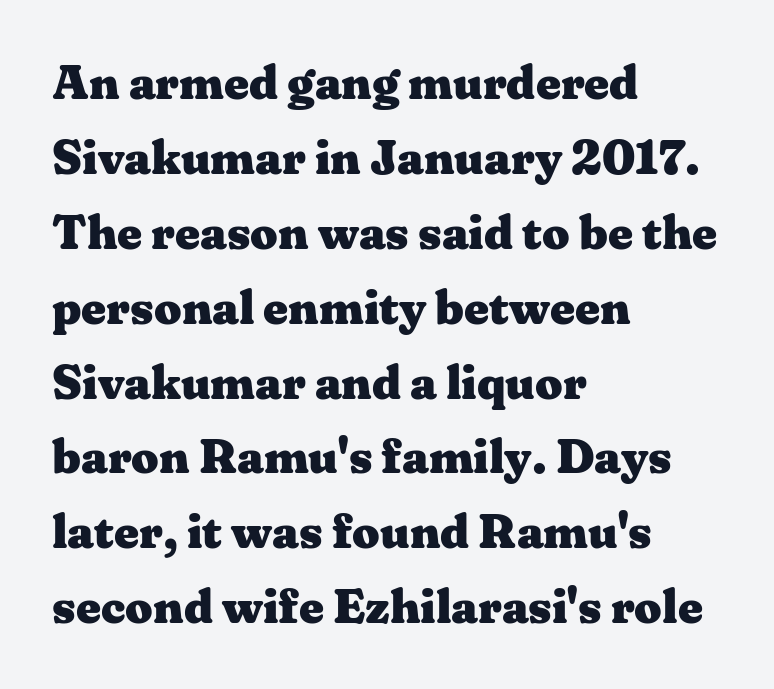
{"serif": "yes", "italic": "no", "bold": "yes", "weight": "heavy", "width": "wide", "stroke_contrast": "medium", "x_height": "medium", "monospaced": "no", "underline": "no", "align": "left", "line_spacing": "normal", "line_spacing_ratio": 1.56, "letter_spacing": "normal", "letter_spacing_em": 0.0, "glyph_px": 48}
